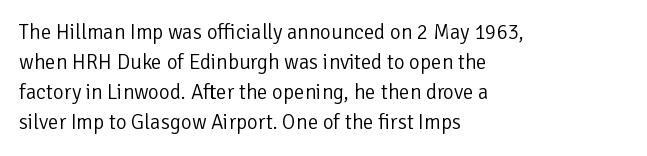
The image shows 21 px text type, upright; set left-aligned, normal line spacing (1.43x), normal letter spacing, not underlined.
